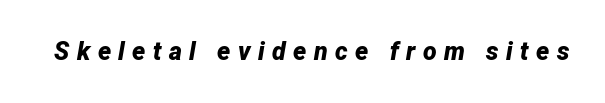
Nobody drew a line under any word here. Someone cranked the tracking dial way up on this one. Quick note: italic. Bold? Absolutely — the strokes are thick and heavy.
